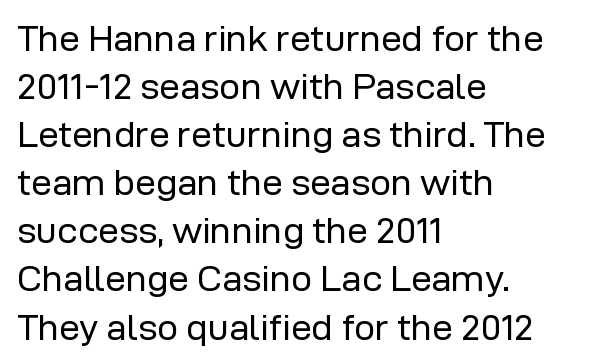
The image shows 37 px regular-weight sans-serif type, upright; set left-aligned, normal line spacing (1.3x), normal letter spacing, not underlined; low stroke contrast and a medium x-height.
